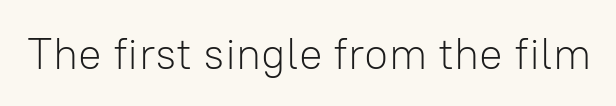
The image shows 44 px light sans-serif type, upright; set normal letter spacing, not underlined; low stroke contrast and a medium x-height.
